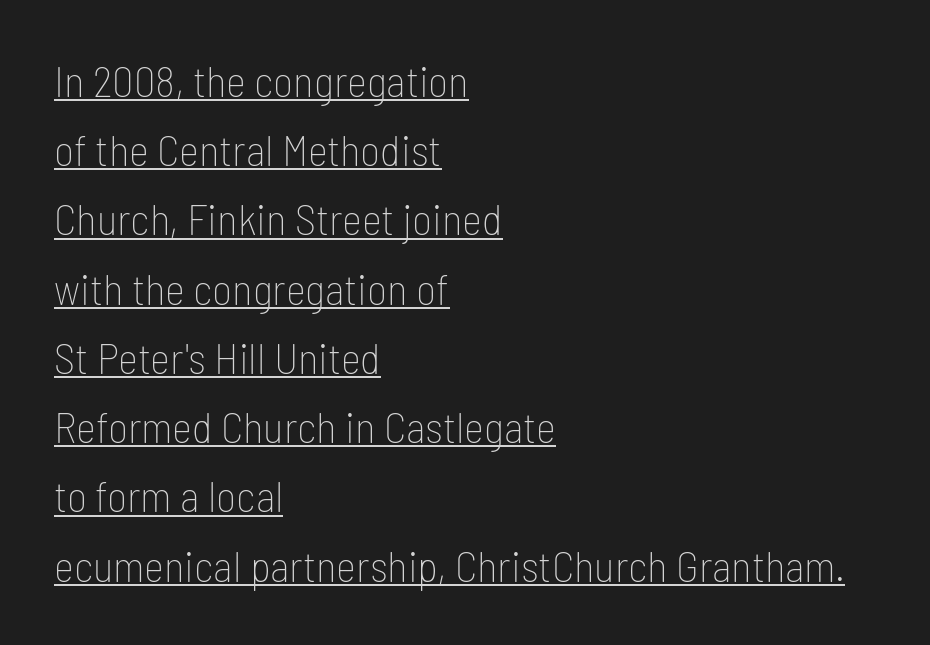
Q: Is the text bold? A: No.
Q: Is the text italic (slanted)? A: No, it is upright.
Q: Is the typeface a serif or a sans-serif typeface? A: Sans-serif.
Q: Is the text underlined? A: Yes.
Q: How is the paragraph aligned? A: Left-aligned.
Q: Is the spacing between letters normal or unusually wide? A: Normal.
Q: Is the spacing between lines tight, normal or loose? A: Normal.
Q: Width (condensed, normal, or wide)? A: Condensed.
Q: Stroke contrast? A: Low.
Q: x-height? A: Medium.
Q: Monospaced? A: No.
